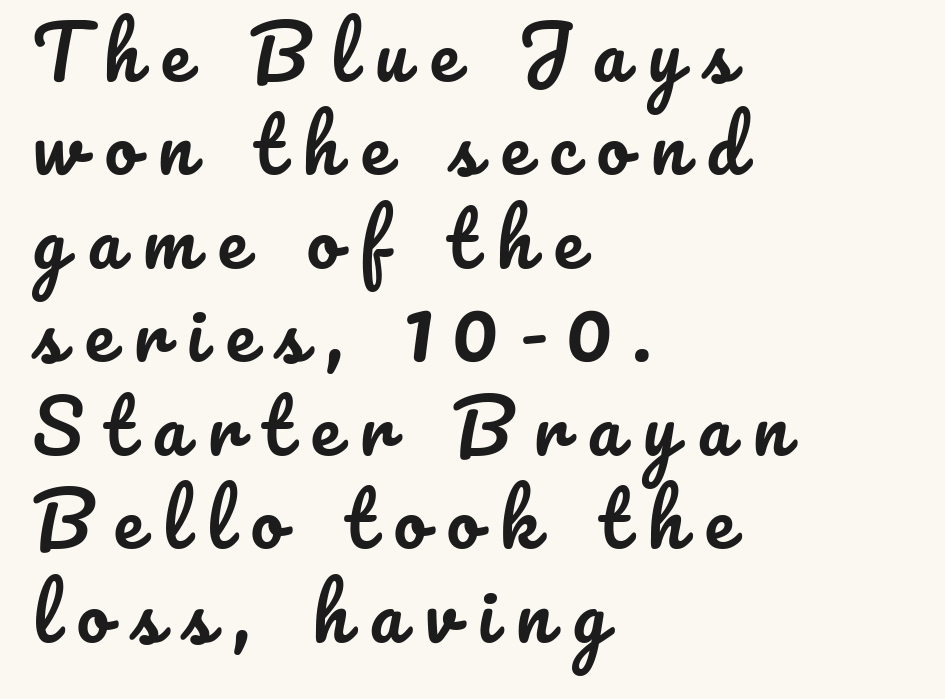
Q: Is the text italic (slanted)? A: Yes.
Q: Is the text underlined? A: No.
Q: How is the paragraph aligned? A: Left-aligned.
Q: Is the spacing between letters normal or unusually wide? A: Unusually wide.
Q: Is the spacing between lines tight, normal or loose? A: Normal.
Q: Width (condensed, normal, or wide)? A: Normal.
Q: Stroke contrast? A: Low.
Q: x-height? A: Small.
Q: Monospaced? A: No.
